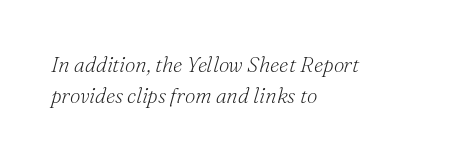
{"italic": "yes", "lean": "right", "slant_degrees": 16, "bold": "no", "underline": "no", "align": "left", "line_spacing": "normal", "line_spacing_ratio": 1.47, "letter_spacing": "normal", "letter_spacing_em": 0.0, "glyph_px": 21}
